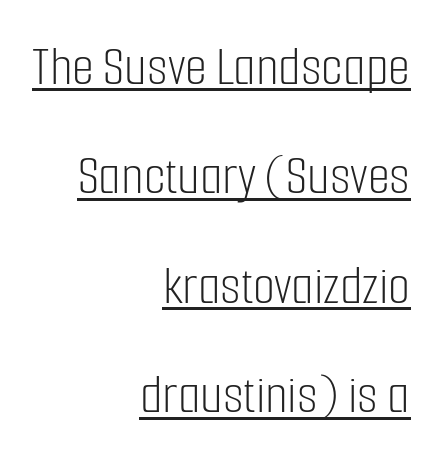
{"serif": "no", "italic": "no", "bold": "no", "weight": "light", "width": "condensed", "stroke_contrast": "low", "x_height": "medium", "monospaced": "no", "underline": "yes", "align": "right", "line_spacing": "loose", "line_spacing_ratio": 1.92, "letter_spacing": "normal", "letter_spacing_em": 0.0, "glyph_px": 57}
